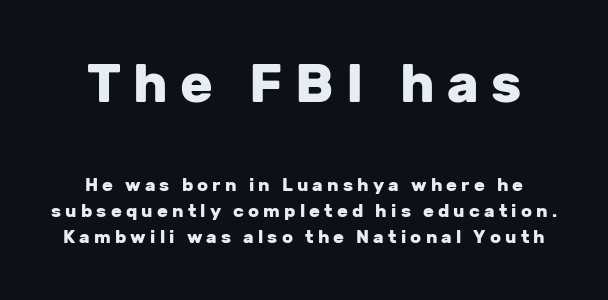
Short note: letters widely spaced. Does the lettering tilt? It doesn't — this is upright. Descenders are the only things crossing below the line. Students, this is bold: see how much ink each stroke carries. The passage shown is typed in a proportional face where columns would drift.
